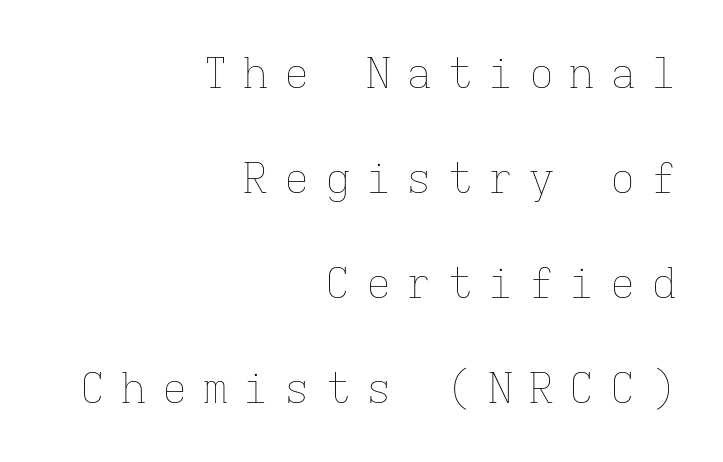
The leading is generous, giving the passage an open texture. The strip under each line holds only bare page. Stem width sits at or under what a default text font uses. Notice how the stems are strictly vertical — no italics here.
